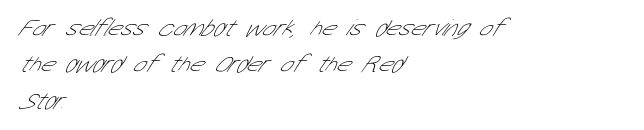
Q: Is the text bold? A: No.
Q: Is the text underlined? A: No.
Q: How is the paragraph aligned? A: Left-aligned.
Q: Is the spacing between letters normal or unusually wide? A: Normal.
Q: Is the spacing between lines tight, normal or loose? A: Normal.
